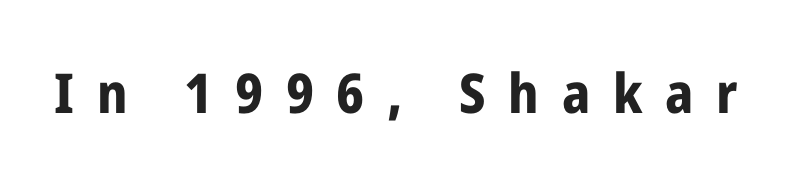
Do the characters align in a grid? No, the font is proportional. Compared with an ordinary text face, these strokes are far heavier — a full bold. The words here are not underlined. Is this a sans? Yes — the strokes have no serifs. Posture: straight, roman, zero tilt. Does extra space separate the letters? Yes, quite a lot of it.
